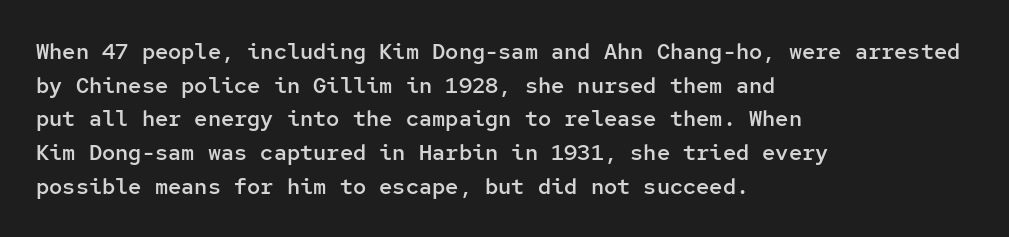
The image shows 22 px text type, upright; set left-aligned, normal line spacing (1.53x), normal letter spacing, not underlined.
